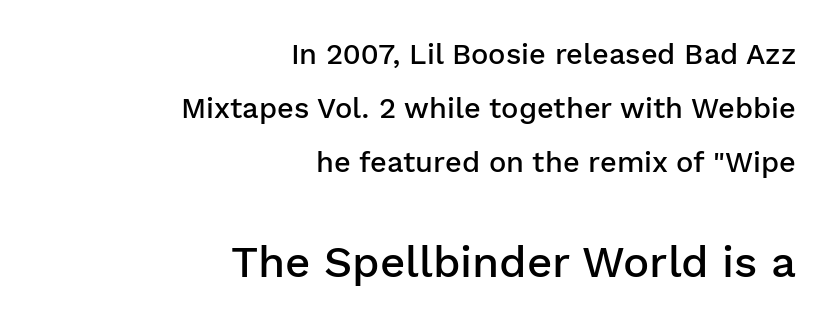
The text was rendered using a sans face with plain stroke endings. Varying glyph widths throughout — classic text-font behaviour. Tracking value appears to be zero — textbook default spacing. Has an underline been added? It has not. The more generous point size was reserved for the lower chunk.
